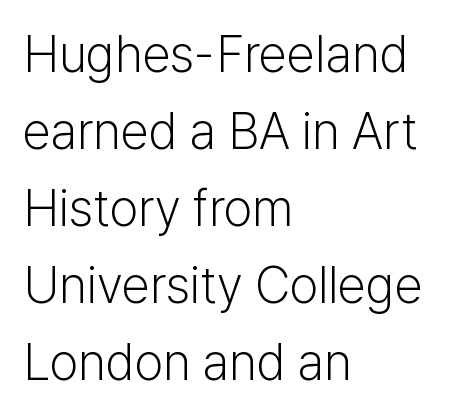
{"serif": "no", "italic": "no", "bold": "no", "weight": "light", "width": "normal", "stroke_contrast": "low", "x_height": "medium", "monospaced": "no", "underline": "no", "align": "left", "line_spacing": "normal", "line_spacing_ratio": 1.51, "letter_spacing": "normal", "letter_spacing_em": 0.0, "glyph_px": 51}
